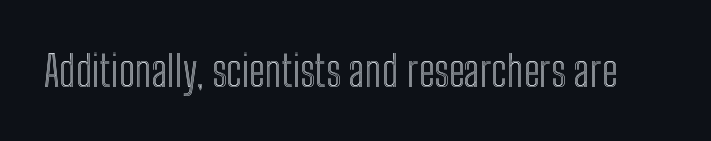
{"italic": "no", "width": "condensed", "x_height": "medium", "monospaced": "no", "underline": "no", "letter_spacing": "normal", "letter_spacing_em": 0.0, "glyph_px": 43}
